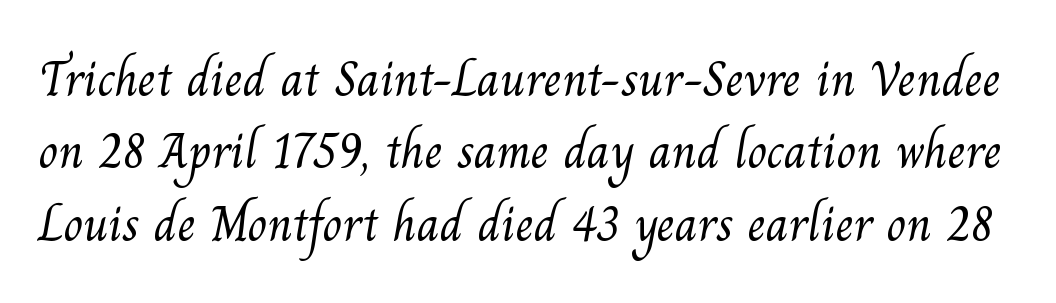
Q: Is the text bold? A: No.
Q: Is the typeface a serif or a sans-serif typeface? A: Serif.
Q: Is the text underlined? A: No.
Q: Is the spacing between letters normal or unusually wide? A: Normal.
Q: Is the spacing between lines tight, normal or loose? A: Normal.
Q: Width (condensed, normal, or wide)? A: Normal.
Q: Stroke contrast? A: Medium.
Q: x-height? A: Small.
Q: Monospaced? A: No.
